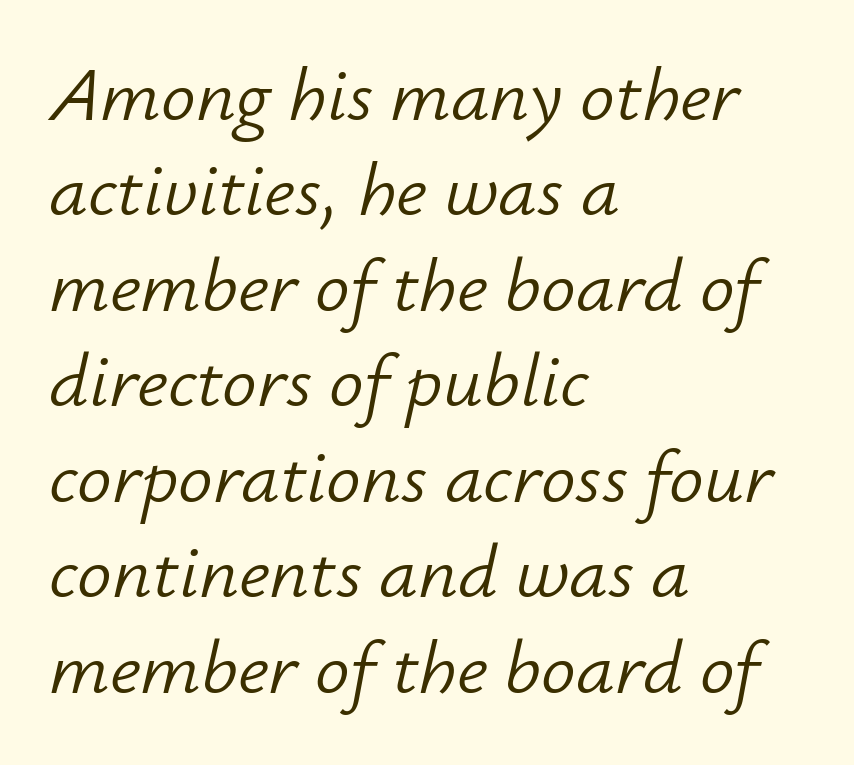
{"italic": "yes", "lean": "right", "slant_degrees": 12, "bold": "no", "weight": "light", "width": "normal", "stroke_contrast": "low", "x_height": "small", "monospaced": "no", "underline": "no", "align": "left", "line_spacing_ratio": 1.24, "letter_spacing": "normal", "letter_spacing_em": 0.0, "glyph_px": 77}
